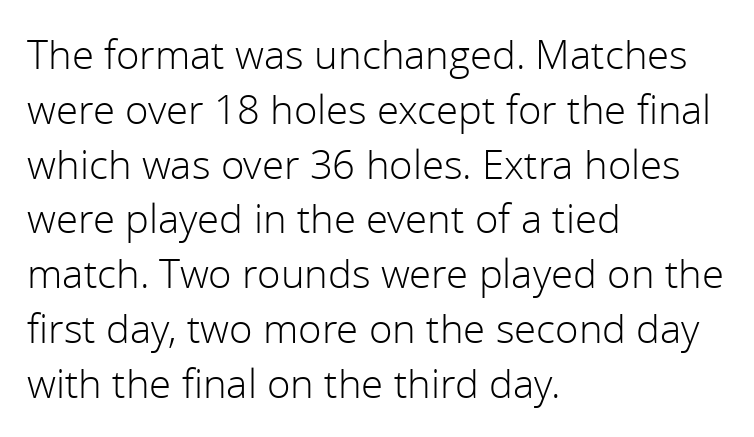
{"serif": "no", "italic": "no", "bold": "no", "weight": "light", "width": "normal", "stroke_contrast": "low", "x_height": "medium", "monospaced": "no", "underline": "no", "align": "left", "line_spacing": "normal", "line_spacing_ratio": 1.37, "letter_spacing": "normal", "letter_spacing_em": 0.0, "glyph_px": 40}
